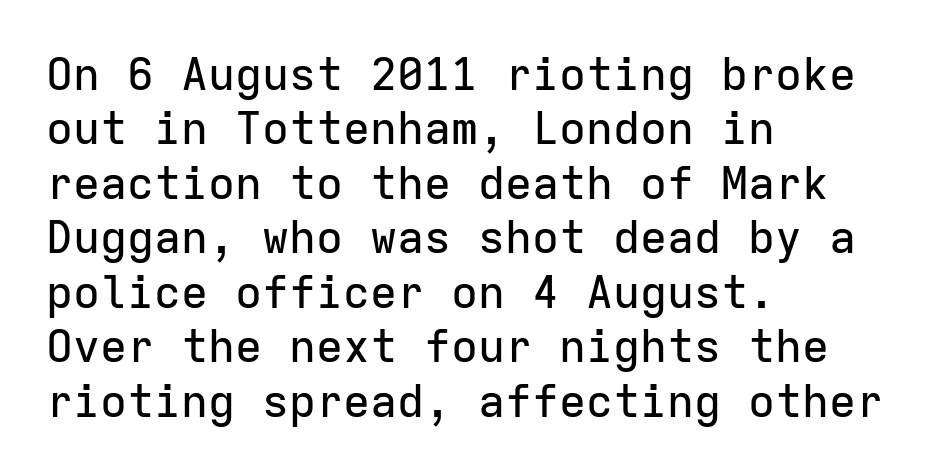
The typesetter chose a ragged-right arrangement here. The letters march in equal steps, a hallmark of fixed-pitch type. Glyph-to-glyph distance matches everyday printed text. Beneath every word, the page is bare.
